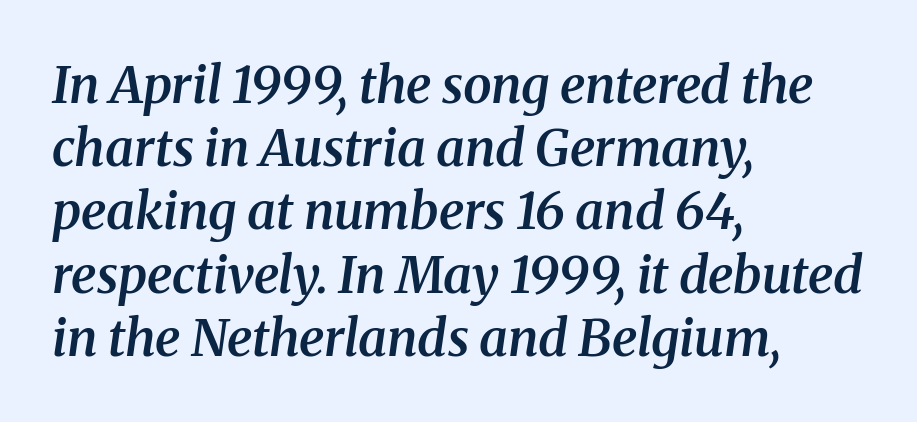
Q: Is the text bold? A: Semi-bold.
Q: Is the text italic (slanted)? A: Yes, it leans right by about 8 degrees.
Q: Is the typeface a serif or a sans-serif typeface? A: Serif.
Q: Is the text underlined? A: No.
Q: How is the paragraph aligned? A: Left-aligned.
Q: Is the spacing between letters normal or unusually wide? A: Normal.
Q: Width (condensed, normal, or wide)? A: Normal.
Q: Stroke contrast? A: Medium.
Q: x-height? A: Medium.
Q: Monospaced? A: No.
